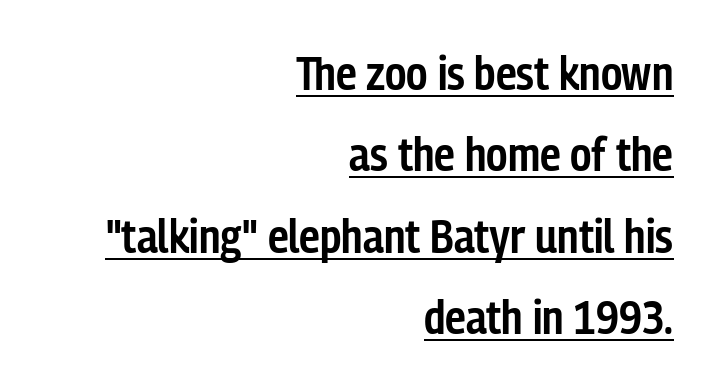
{"serif": "no", "italic": "no", "bold": "semi", "weight": "semibold", "width": "condensed", "stroke_contrast": "low", "x_height": "medium", "monospaced": "no", "underline": "yes", "align": "right", "line_spacing_ratio": 1.73, "letter_spacing": "normal", "letter_spacing_em": 0.0, "glyph_px": 47}
